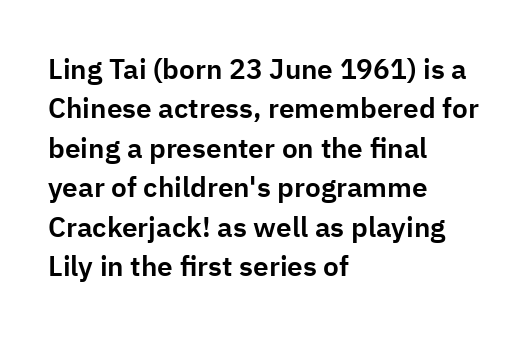
{"serif": "no", "italic": "no", "width": "normal", "stroke_contrast": "low", "x_height": "medium", "monospaced": "no", "underline": "no", "align": "left", "line_spacing": "normal", "line_spacing_ratio": 1.41, "letter_spacing": "normal", "letter_spacing_em": 0.0, "glyph_px": 28}
